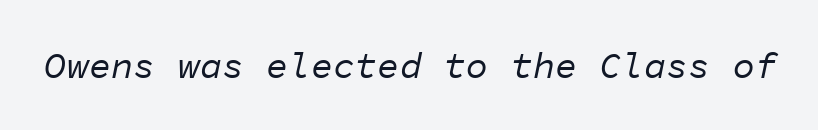
These lines were composed using italics. The typeface has the unassuming heft of standard copy or less. The rendering uses typewriter-style spacing with identical character cells. The words here are not underlined. Caption: standard tracking, unaltered.
